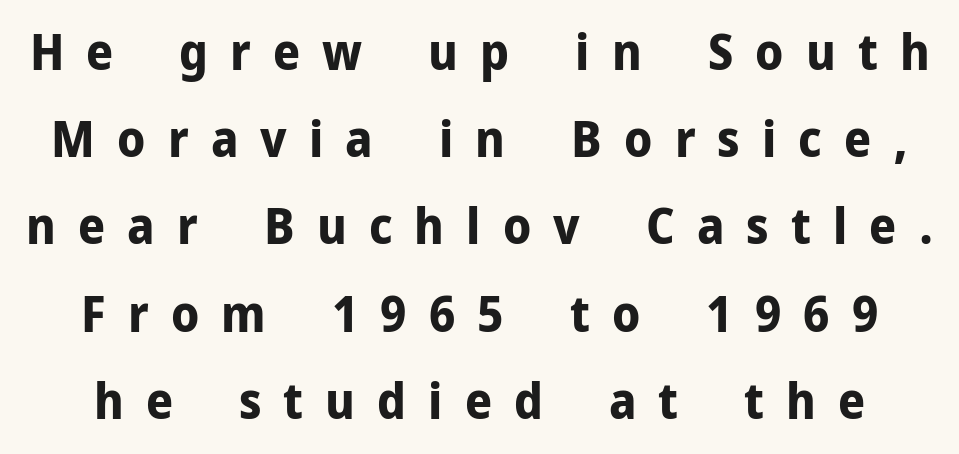
The image shows 49 px bold sans-serif type, upright; set line spacing 1.78x, unusually wide letter spacing (+0.45 em), not underlined; low stroke contrast and a medium x-height.
